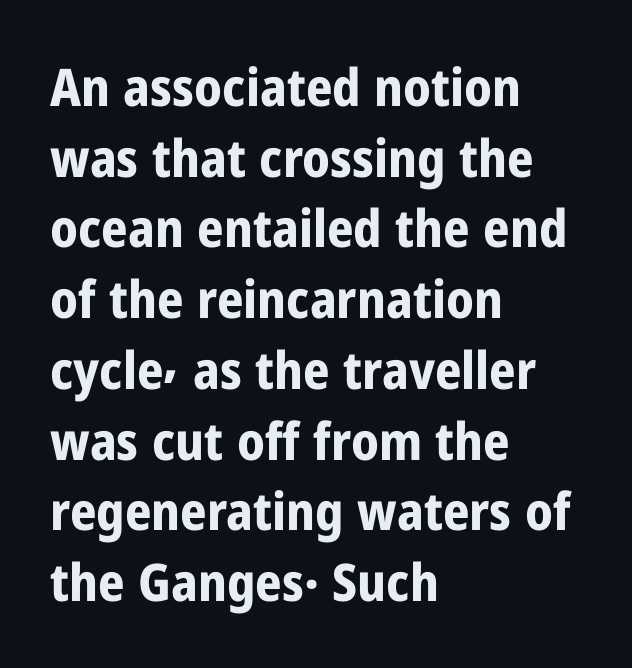
Q: Is the text bold? A: Yes.
Q: Is the text italic (slanted)? A: No, it is upright.
Q: Is the typeface a serif or a sans-serif typeface? A: Sans-serif.
Q: Is the text underlined? A: No.
Q: How is the paragraph aligned? A: Left-aligned.
Q: Is the spacing between letters normal or unusually wide? A: Normal.
Q: Is the spacing between lines tight, normal or loose? A: Normal.
Q: Width (condensed, normal, or wide)? A: Condensed.
Q: Stroke contrast? A: Low.
Q: x-height? A: Medium.
Q: Monospaced? A: No.
